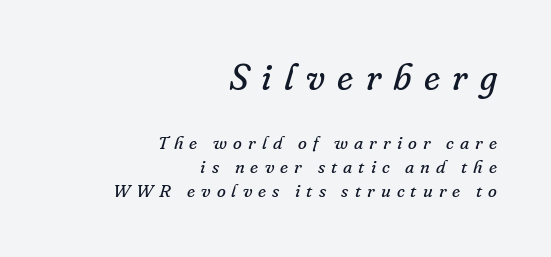
The typeface chosen for these lines features serifs. Each new line begins a customary step beneath the previous one. The tracking reads as deliberately expanded to a designer's eye. Alignment: flush right.
